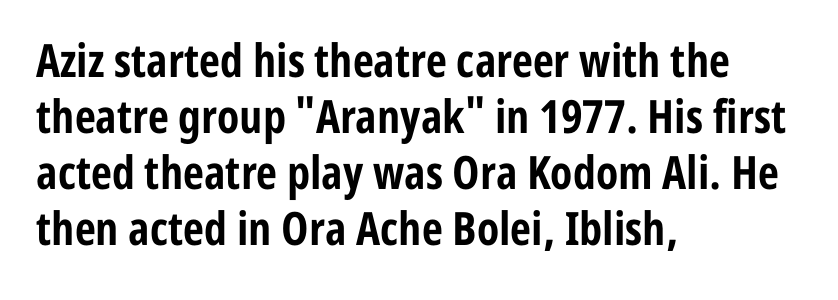
Q: Is the text bold? A: Yes.
Q: Is the text italic (slanted)? A: No, it is upright.
Q: Is the typeface a serif or a sans-serif typeface? A: Sans-serif.
Q: Is the text underlined? A: No.
Q: How is the paragraph aligned? A: Left-aligned.
Q: Is the spacing between letters normal or unusually wide? A: Normal.
Q: Width (condensed, normal, or wide)? A: Condensed.
Q: Stroke contrast? A: Low.
Q: x-height? A: Medium.
Q: Monospaced? A: No.
